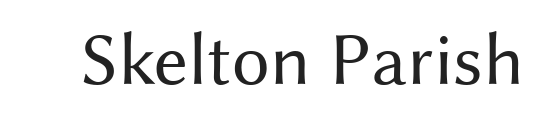
Type without underlining. Stems here are at most as thick as an everyday book face. Inter-character spacing is left at the font's built-in metrics. Serif or sans? Sans — the stroke terminals are bare.
